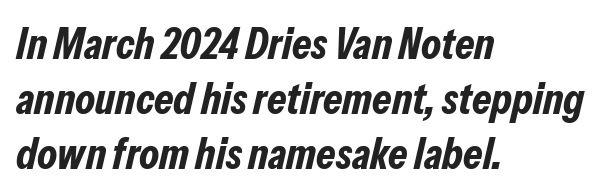
{"italic": "yes", "lean": "right", "slant_degrees": 13, "bold": "yes", "weight": "bold", "width": "condensed", "stroke_contrast": "low", "x_height": "medium", "monospaced": "no", "underline": "no", "align": "left", "line_spacing": "normal", "line_spacing_ratio": 1.25, "letter_spacing": "normal", "letter_spacing_em": 0.0, "glyph_px": 44}
